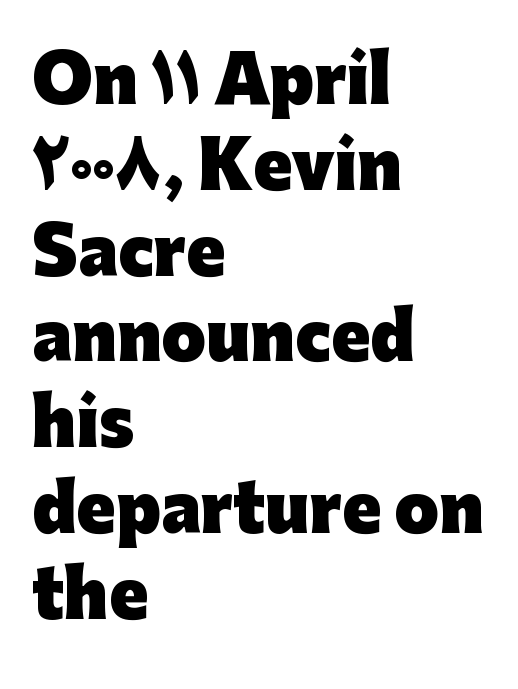
The image shows 64 px heavy sans-serif type, upright; set left-aligned, normal line spacing (1.34x), normal letter spacing, not underlined; low stroke contrast and a medium x-height.
